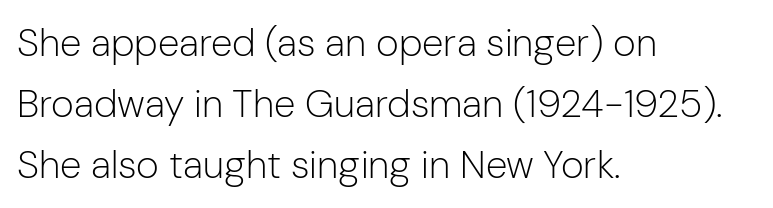
The image shows 39 px light sans-serif type, upright; set left-aligned, normal line spacing (1.56x), normal letter spacing, not underlined; low stroke contrast and a medium x-height.
